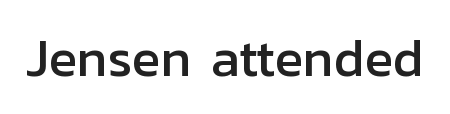
This is the regular roman posture of the typeface. The area under the type is left untouched. The passage shown has conventional tracking throughout. The text was rendered using a sans face with plain stroke endings. Spacing verdict: proportional, widths tailored to each character.
